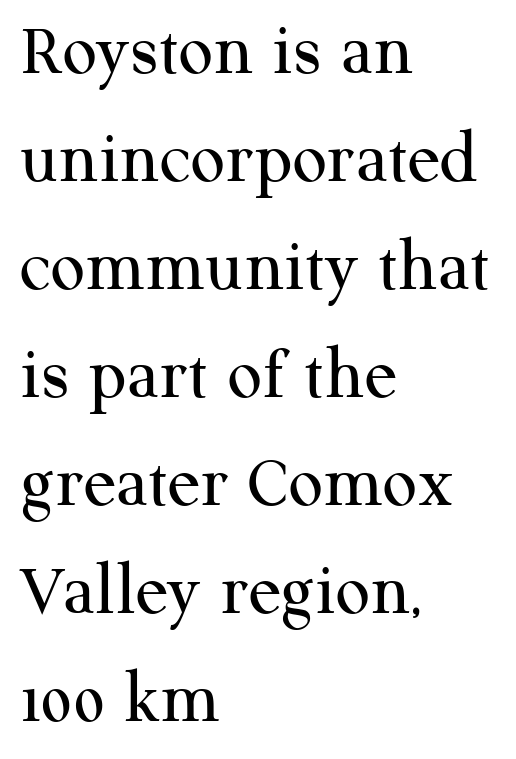
Q: Is the text bold? A: No.
Q: Is the text italic (slanted)? A: No, it is upright.
Q: Is the typeface a serif or a sans-serif typeface? A: Serif.
Q: Is the text underlined? A: No.
Q: How is the paragraph aligned? A: Left-aligned.
Q: Is the spacing between letters normal or unusually wide? A: Normal.
Q: Is the spacing between lines tight, normal or loose? A: Normal.
Q: Width (condensed, normal, or wide)? A: Normal.
Q: Stroke contrast? A: Medium.
Q: x-height? A: Medium.
Q: Monospaced? A: No.
